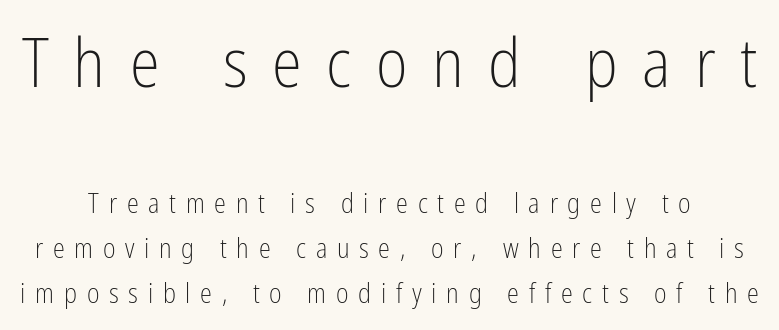
Q: Is the text bold? A: No.
Q: Is the text italic (slanted)? A: No, it is upright.
Q: Is the typeface a serif or a sans-serif typeface? A: Sans-serif.
Q: Is the text underlined? A: No.
Q: Is the spacing between letters normal or unusually wide? A: Unusually wide.
Q: Is the spacing between lines tight, normal or loose? A: Normal.
Q: Which block of text is set in a larger size, the first (top) or the second (bottom)? A: The first (top) one.
Q: Width (condensed, normal, or wide)? A: Condensed.
Q: Stroke contrast? A: Low.
Q: x-height? A: Medium.
Q: Monospaced? A: No.
